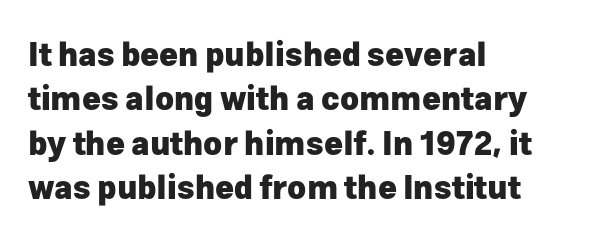
Nobody touched the tracking dial on this one. The letters advance in unequal steps, a hallmark of proportional type. Every character sits straight up, as roman type does. Thick stems and heavy bowls — unmistakably bold. The rows are spaced the way most documents space them. This rendering features lettering with no underline.
